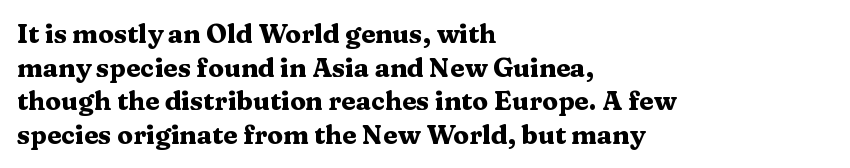
{"italic": "no", "bold": "yes", "underline": "no", "align": "left", "line_spacing": "normal", "line_spacing_ratio": 1.29, "letter_spacing": "normal", "letter_spacing_em": 0.0, "glyph_px": 26}
